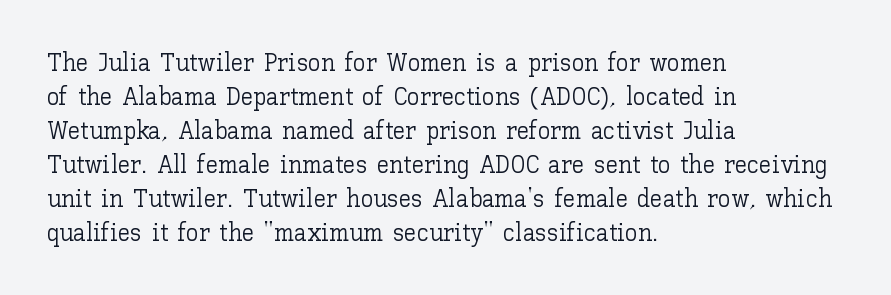
Q: Is the text bold? A: No.
Q: Is the text italic (slanted)? A: No, it is upright.
Q: Is the text underlined? A: No.
Q: How is the paragraph aligned? A: Left-aligned.
Q: Is the spacing between letters normal or unusually wide? A: Normal.
Q: Is the spacing between lines tight, normal or loose? A: Normal.
